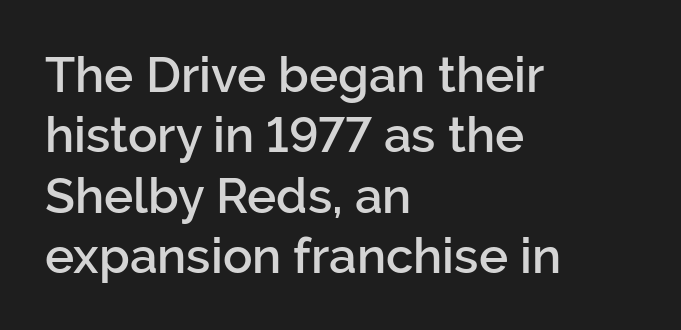
The image shows 49 px semibold sans-serif type, upright; set left-aligned, line spacing 1.23x, normal letter spacing, not underlined; low stroke contrast and a medium x-height.
